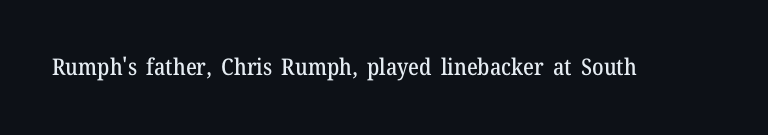
{"italic": "no", "underline": "no", "letter_spacing": "normal", "letter_spacing_em": 0.0, "glyph_px": 23}
